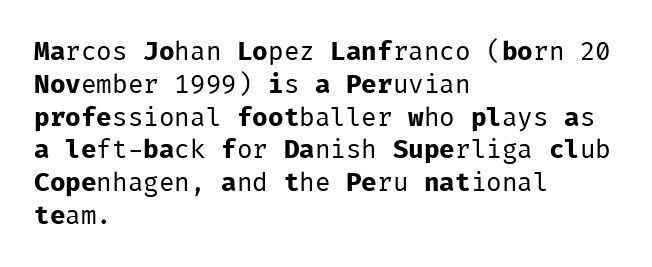
Q: Is the text bold? A: No.
Q: Is the text italic (slanted)? A: No, it is upright.
Q: Is the text underlined? A: No.
Q: How is the paragraph aligned? A: Left-aligned.
Q: Is the spacing between letters normal or unusually wide? A: Normal.
Q: Is the spacing between lines tight, normal or loose? A: Normal.
